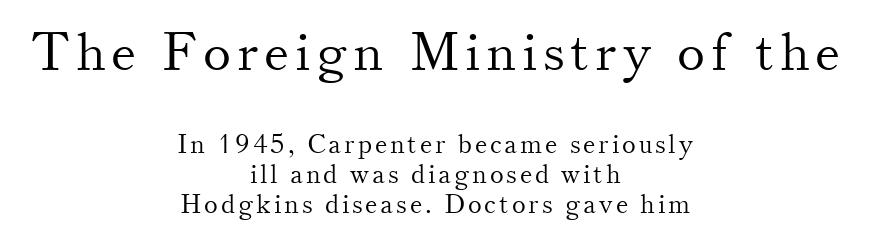
A typesetter would label this face a serif. Just letters on the line, the space beneath them empty. This reads as an unemphasized weight, regular at the heaviest. Short and long lines alike share a common midpoint. One glance says dense: line gaps are narrower than usual. A roman cut, with each character standing at attention.
